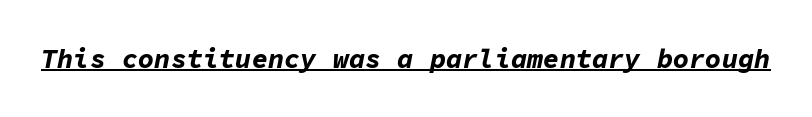
{"italic": "yes", "lean": "right", "slant_degrees": 11, "bold": "yes", "underline": "yes", "letter_spacing": "normal", "letter_spacing_em": 0.0, "glyph_px": 27}
